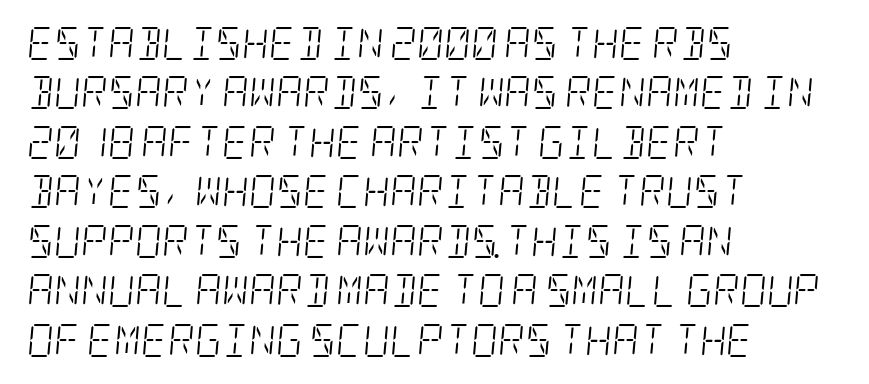
Short and long lines alike share a common starting point at left. Only glyphs here, with clear space below each row. The rows are spaced the way most documents space them. This sample uses plain, unmodified letter spacing. Quick note: italic.
